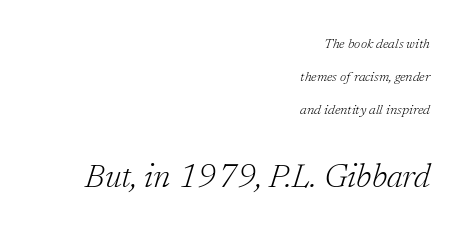
The image shows 33 px light serif type, italic (leaning right); set right-aligned, loose line spacing (2.35x), normal letter spacing, not underlined; the second (bottom) block is 2.36x larger; low stroke contrast and a medium x-height.
